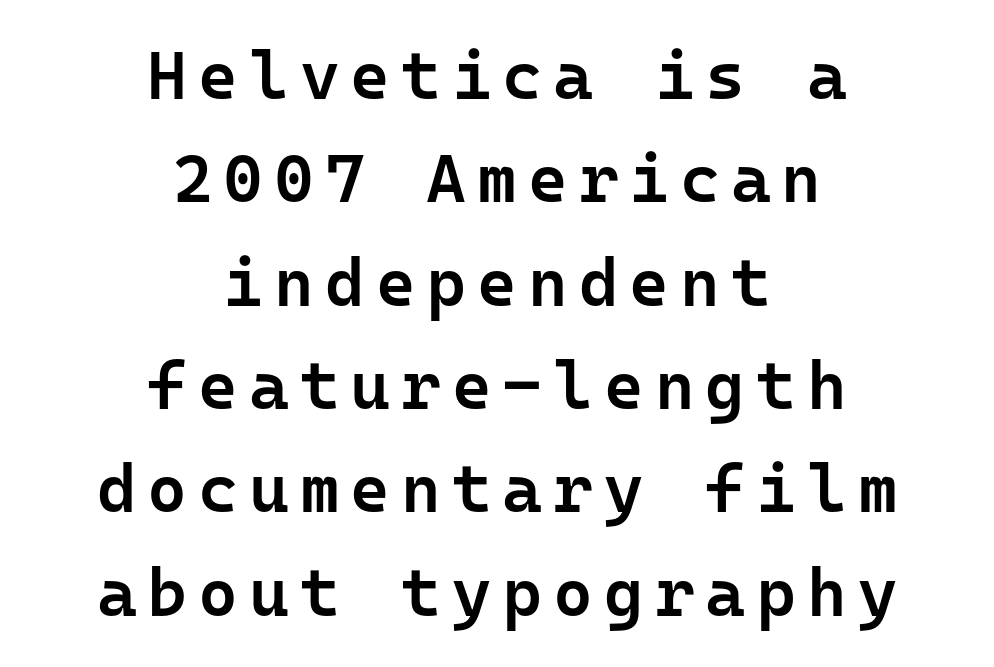
{"serif": "no", "italic": "no", "bold": "semi", "weight": "semibold", "width": "normal", "stroke_contrast": "low", "x_height": "medium", "monospaced": "yes", "underline": "no", "align": "center", "line_spacing": "normal", "line_spacing_ratio": 1.52, "glyph_px": 68}
